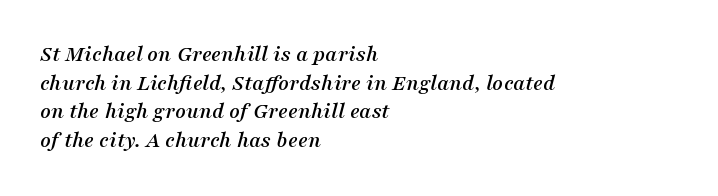
The image shows 23 px text type, italic (leaning right); set left-aligned, normal line spacing (1.25x), normal letter spacing, not underlined.
